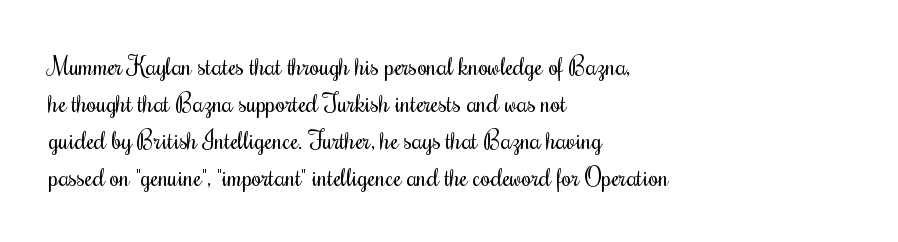
A typesetter would call this leading conventional body-copy spacing. Descender tails drop into unmarked territory. Visually the block forms a straight wall on the left and a jagged coastline on the right.
